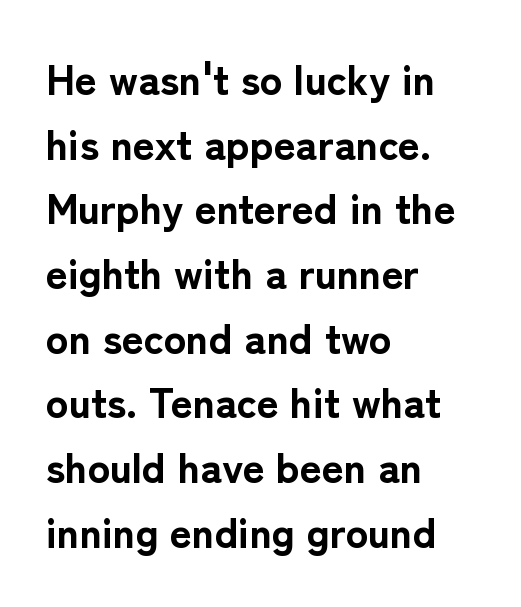
Does the lettering tilt? It doesn't — this is upright. Each new line begins a customary step beneath the previous one. Each line starts at the same left margin while the right side varies. Every letter is thick-stroked: bold, no question. Bare-footed words on every line.
